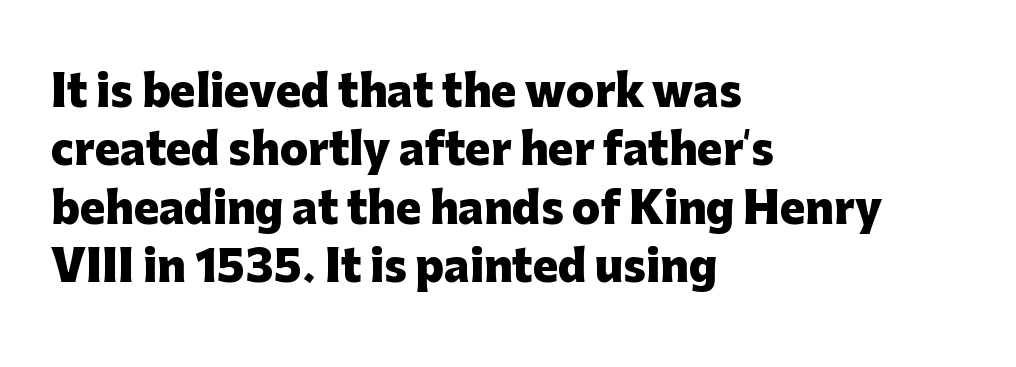
Q: Is the text bold? A: Yes.
Q: Is the text italic (slanted)? A: No, it is upright.
Q: Is the typeface a serif or a sans-serif typeface? A: Sans-serif.
Q: Is the text underlined? A: No.
Q: How is the paragraph aligned? A: Left-aligned.
Q: Is the spacing between letters normal or unusually wide? A: Normal.
Q: Is the spacing between lines tight, normal or loose? A: Normal.
Q: Width (condensed, normal, or wide)? A: Normal.
Q: Stroke contrast? A: Low.
Q: x-height? A: Medium.
Q: Monospaced? A: No.
